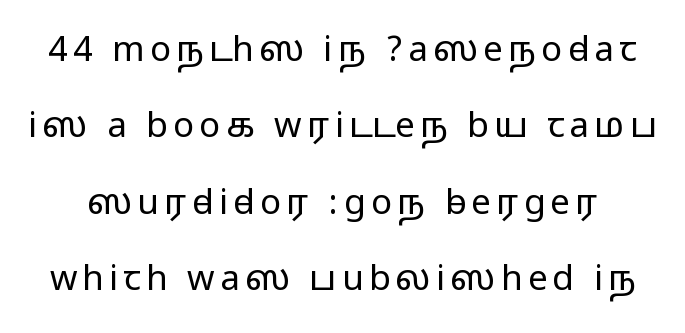
{"serif": "no", "italic": "no", "width": "wide", "stroke_contrast": "medium", "monospaced": "no", "underline": "no", "line_spacing": "loose", "line_spacing_ratio": 2.18, "glyph_px": 35}
